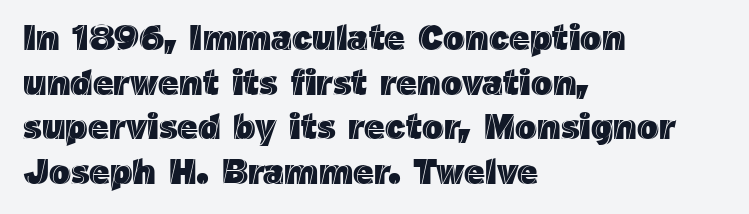
The image shows 36 px text type, upright; set left-aligned, line spacing 1.24x, normal letter spacing, not underlined; a medium x-height.
